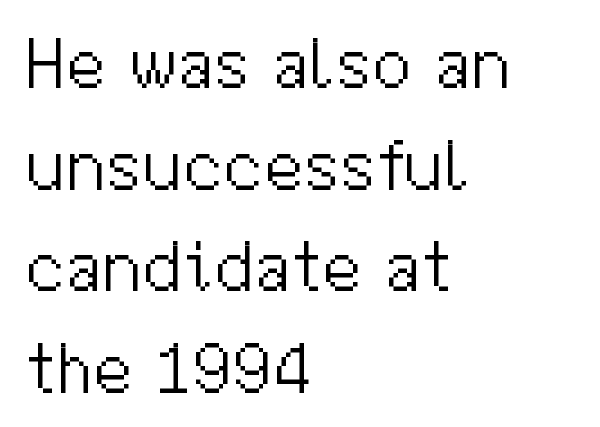
{"serif": "no", "italic": "no", "bold": "no", "weight": "light", "width": "normal", "stroke_contrast": "medium", "x_height": "medium", "monospaced": "no", "underline": "no", "align": "left", "line_spacing": "normal", "line_spacing_ratio": 1.41, "letter_spacing": "normal", "letter_spacing_em": 0.0, "glyph_px": 72}
